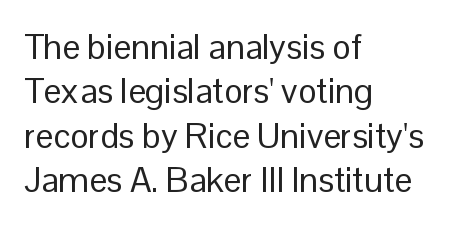
The image shows 35 px regular-weight sans-serif type, upright; set left-aligned, normal line spacing (1.27x), normal letter spacing, not underlined; low stroke contrast and a medium x-height.
